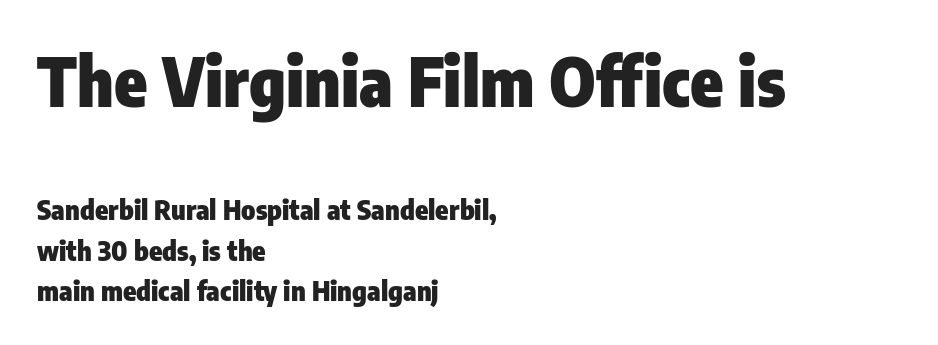
{"serif": "no", "italic": "no", "bold": "yes", "weight": "heavy", "width": "condensed", "stroke_contrast": "low", "x_height": "medium", "monospaced": "no", "underline": "no", "align": "left", "line_spacing": "normal", "line_spacing_ratio": 1.51, "letter_spacing": "normal", "letter_spacing_em": 0.0, "larger_block": "first", "size_ratio": 2.48, "glyph_px": 67}
